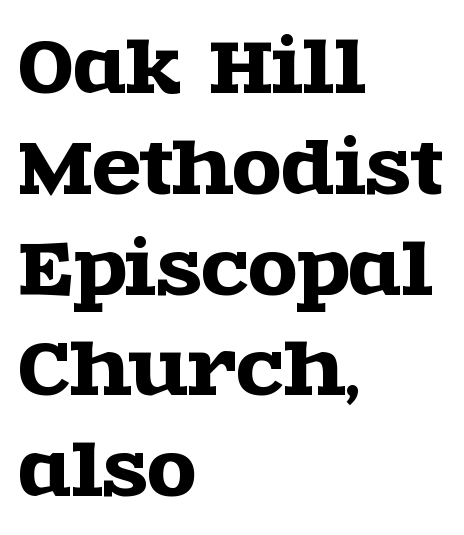
Leading matches the norm, producing a regular column. The passage shown is not underscored anywhere. You could call the tracking neutral — neither tight nor loose. The characters display serif detailing at their extremities.
